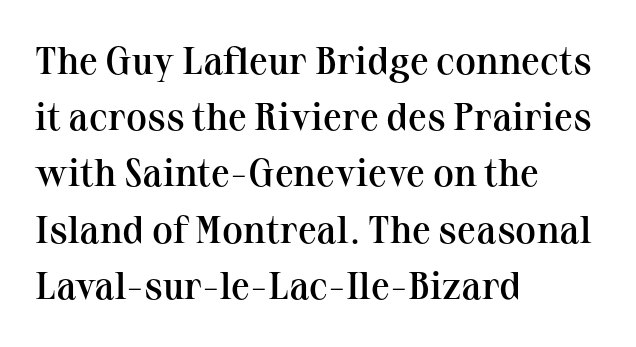
Q: Is the text bold? A: Semi-bold.
Q: Is the text italic (slanted)? A: No, it is upright.
Q: Is the typeface a serif or a sans-serif typeface? A: Serif.
Q: Is the text underlined? A: No.
Q: How is the paragraph aligned? A: Left-aligned.
Q: Is the spacing between letters normal or unusually wide? A: Normal.
Q: Is the spacing between lines tight, normal or loose? A: Normal.
Q: Width (condensed, normal, or wide)? A: Normal.
Q: Stroke contrast? A: Medium.
Q: x-height? A: Medium.
Q: Monospaced? A: No.
